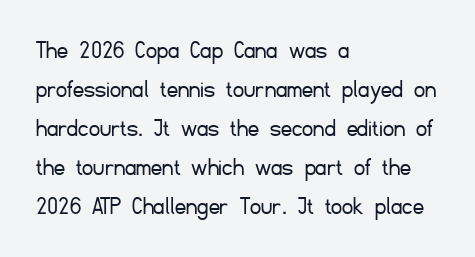
Q: Is the text bold? A: No.
Q: Is the text italic (slanted)? A: No, it is upright.
Q: Is the text underlined? A: No.
Q: How is the paragraph aligned? A: Left-aligned.
Q: Is the spacing between letters normal or unusually wide? A: Normal.
Q: Is the spacing between lines tight, normal or loose? A: Normal.
